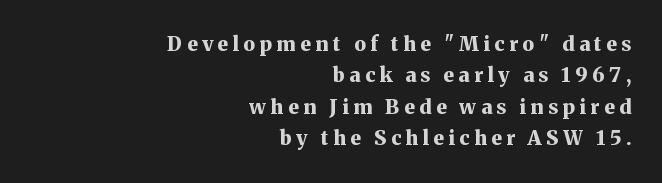
{"italic": "no", "bold": "yes", "underline": "no", "align": "right", "line_spacing": "normal", "line_spacing_ratio": 1.57, "letter_spacing": "wide", "letter_spacing_em": 0.23, "glyph_px": 20}
